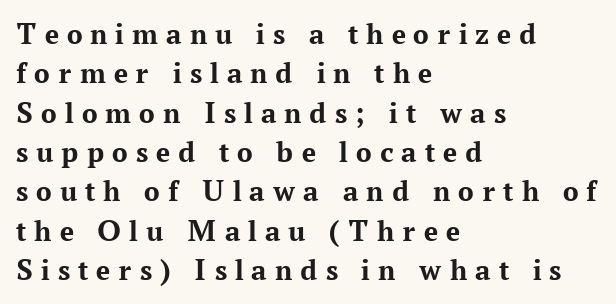
The rendering shows small feet on the letterforms — a serif design. Vertical spacing — default. The passage is arranged the way most books set body copy — flush left. Its strokes are broad and dark, the hallmark of bold type. Descenders are the only things crossing below the line. This sample uses expanded letter spacing, leaving extra air between glyphs.
